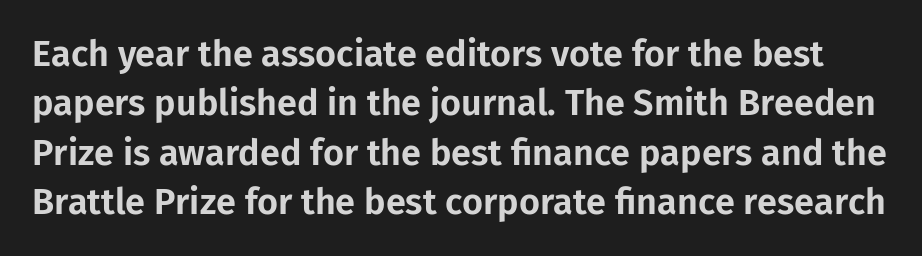
{"serif": "no", "italic": "no", "width": "normal", "stroke_contrast": "low", "x_height": "medium", "monospaced": "no", "underline": "no", "line_spacing": "normal", "line_spacing_ratio": 1.37, "letter_spacing": "normal", "letter_spacing_em": 0.0, "glyph_px": 36}
